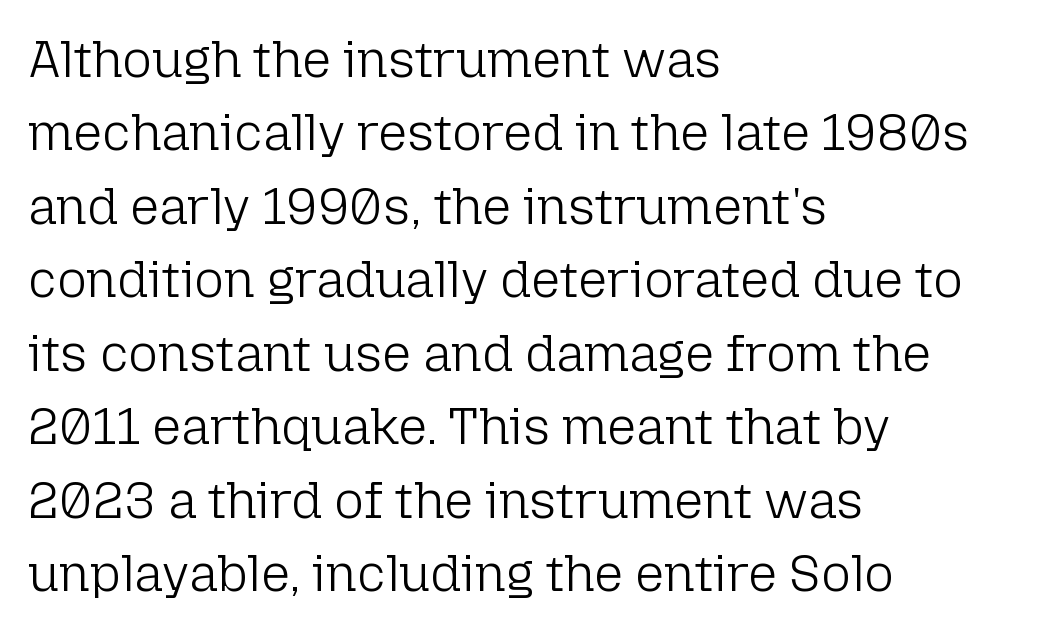
The characters display no serif detailing; their extremities are plain. A light-to-regular cut is what we see here. Proportional: the letters do not fall into vertical columns. A student would call this left alignment; a typographer would say flush left, rag right. Ascenders rise straight up at ninety degrees.
